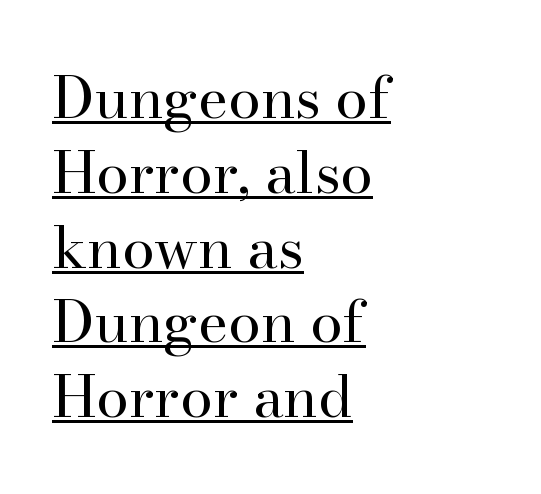
{"serif": "yes", "italic": "no", "bold": "no", "weight": "regular", "width": "normal", "stroke_contrast": "high", "x_height": "small", "monospaced": "no", "underline": "yes", "align": "left", "line_spacing": "normal", "line_spacing_ratio": 1.29, "letter_spacing": "normal", "letter_spacing_em": 0.0, "glyph_px": 58}
